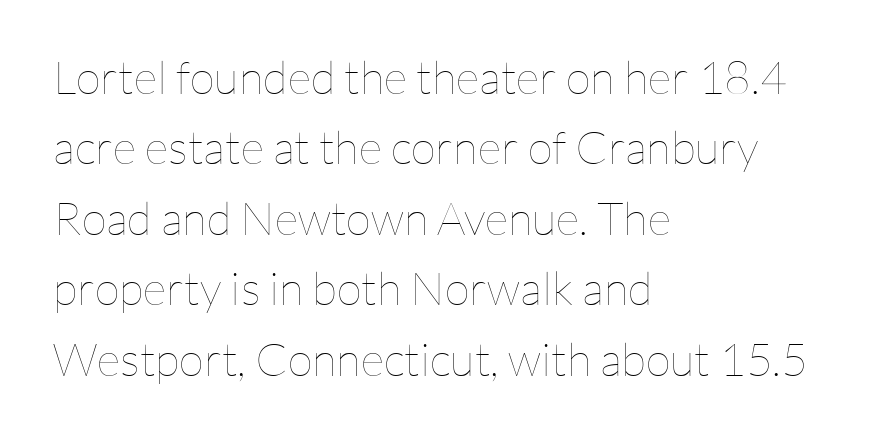
Q: Is the text bold? A: No.
Q: Is the text italic (slanted)? A: No, it is upright.
Q: Is the text underlined? A: No.
Q: How is the paragraph aligned? A: Left-aligned.
Q: Is the spacing between letters normal or unusually wide? A: Normal.
Q: Is the spacing between lines tight, normal or loose? A: Normal.
Q: Width (condensed, normal, or wide)? A: Normal.
Q: Stroke contrast? A: Low.
Q: x-height? A: Medium.
Q: Monospaced? A: No.
